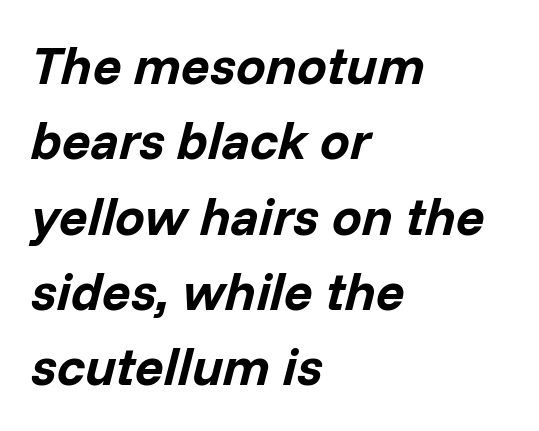
{"italic": "yes", "lean": "right", "slant_degrees": 14, "bold": "yes", "weight": "bold", "width": "normal", "stroke_contrast": "low", "x_height": "medium", "monospaced": "no", "underline": "no", "align": "left", "line_spacing": "normal", "line_spacing_ratio": 1.42, "letter_spacing": "normal", "letter_spacing_em": 0.0, "glyph_px": 53}
